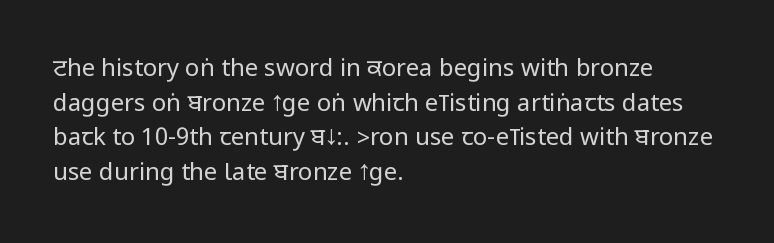
Regarding leading, the lines here are spaced in the standard way. The letters look calm and open, with moderate or lighter stems. Layout note: lines flush left. The rendering keeps characters at their native spacing. The lettering stays uniformly vertical, giving the passage a roman look. Underline: absent.
